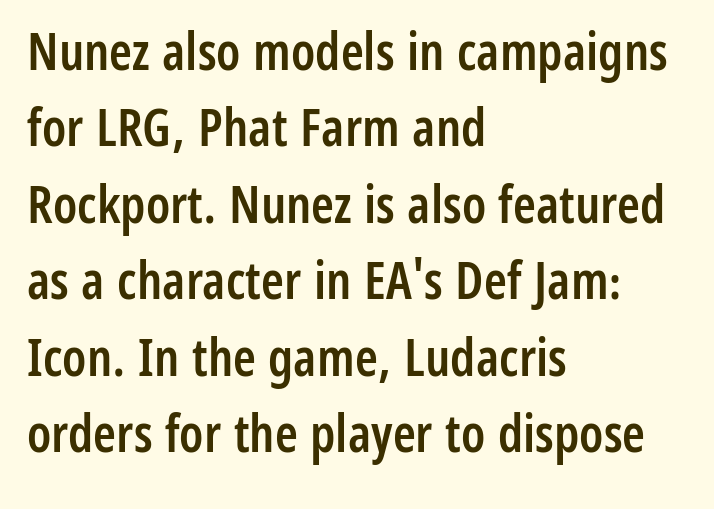
Q: Is the text bold? A: Semi-bold.
Q: Is the text italic (slanted)? A: No, it is upright.
Q: Is the typeface a serif or a sans-serif typeface? A: Sans-serif.
Q: Is the text underlined? A: No.
Q: How is the paragraph aligned? A: Left-aligned.
Q: Is the spacing between letters normal or unusually wide? A: Normal.
Q: Is the spacing between lines tight, normal or loose? A: Normal.
Q: Width (condensed, normal, or wide)? A: Condensed.
Q: Stroke contrast? A: Low.
Q: x-height? A: Medium.
Q: Monospaced? A: No.
